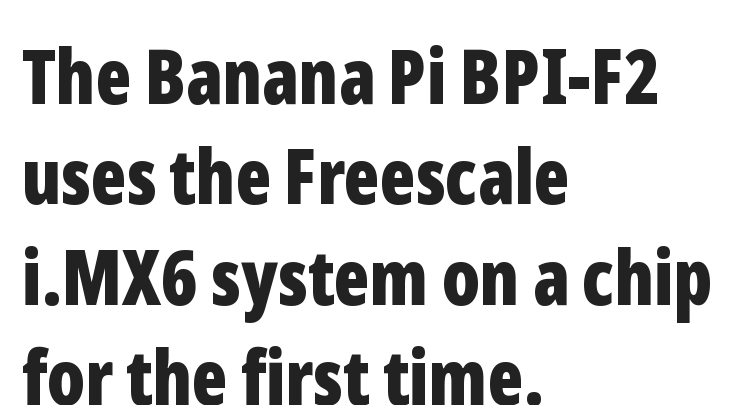
{"serif": "no", "italic": "no", "bold": "yes", "weight": "bold", "width": "condensed", "stroke_contrast": "low", "x_height": "medium", "monospaced": "no", "underline": "no", "align": "left", "line_spacing": "normal", "line_spacing_ratio": 1.32, "letter_spacing": "normal", "letter_spacing_em": 0.0, "glyph_px": 76}
